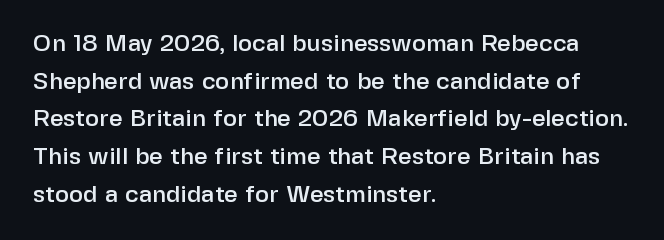
The image shows 24 px text type, upright; set left-aligned, normal line spacing (1.57x), normal letter spacing, not underlined.
